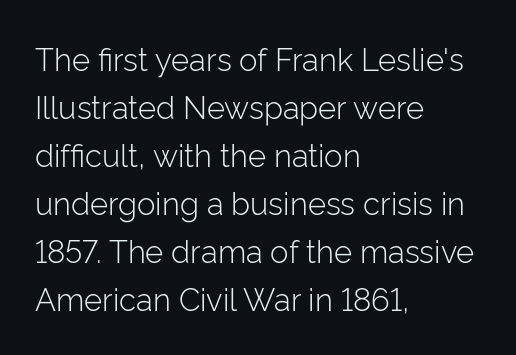
The image shows 31 px light sans-serif type, upright; set left-aligned, normal line spacing (1.55x), normal letter spacing, not underlined; low stroke contrast and a medium x-height.
